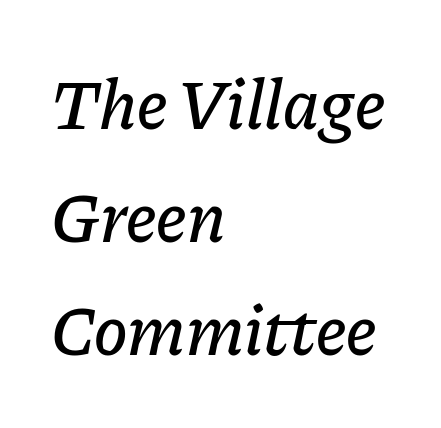
The image shows 71 px text type, italic (leaning right); set left-aligned, normal line spacing (1.59x), normal letter spacing, not underlined; low stroke contrast and a medium x-height.
